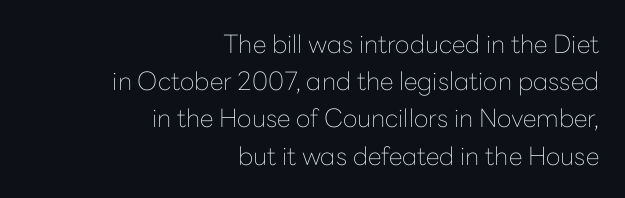
Notice how the stems are strictly vertical — no italics here. Does the leading feel generous? No, just average. The cut favours lightness, reaching ordinary text weight at its darkest. No extra tracking has been applied to these lines.
